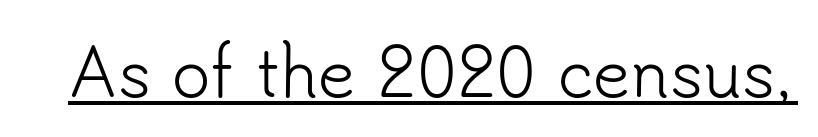
{"serif": "no", "italic": "no", "bold": "no", "weight": "light", "width": "normal", "stroke_contrast": "low", "x_height": "small", "monospaced": "no", "underline": "yes", "letter_spacing": "normal", "letter_spacing_em": 0.0, "glyph_px": 65}
